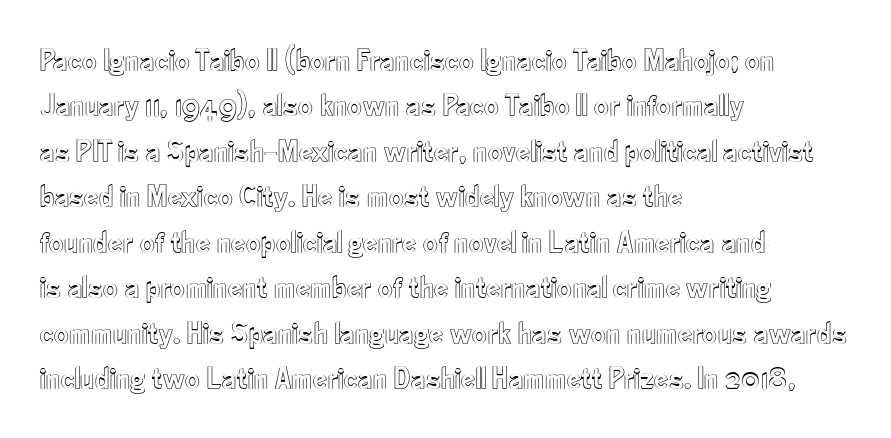
The image shows 32 px condensed type, upright; set left-aligned, normal line spacing (1.42x), normal letter spacing, not underlined; a small x-height.
